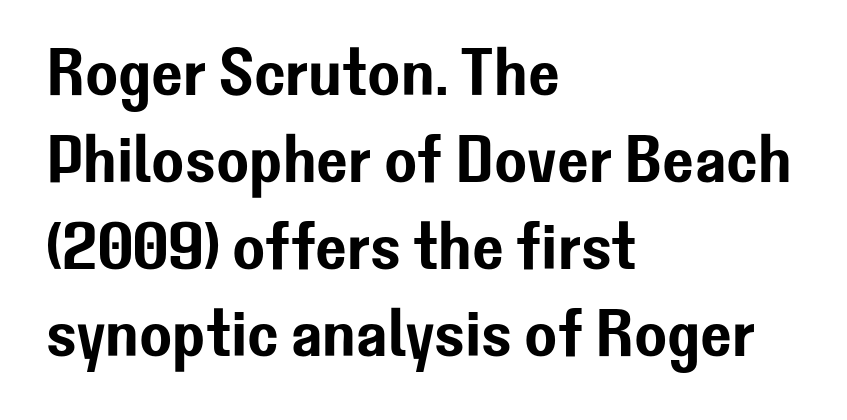
Q: Is the text italic (slanted)? A: No, it is upright.
Q: Is the typeface a serif or a sans-serif typeface? A: Sans-serif.
Q: Is the text underlined? A: No.
Q: How is the paragraph aligned? A: Left-aligned.
Q: Is the spacing between letters normal or unusually wide? A: Normal.
Q: Is the spacing between lines tight, normal or loose? A: Normal.
Q: Width (condensed, normal, or wide)? A: Normal.
Q: Stroke contrast? A: Low.
Q: x-height? A: Medium.
Q: Monospaced? A: No.
